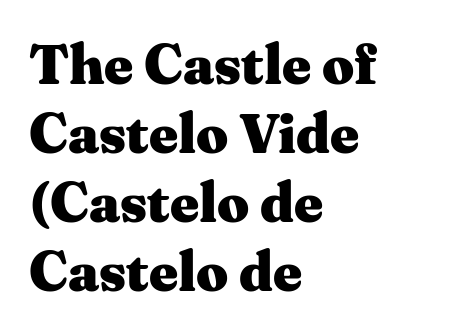
Q: Is the text bold? A: Yes.
Q: Is the text italic (slanted)? A: No, it is upright.
Q: Is the typeface a serif or a sans-serif typeface? A: Serif.
Q: Is the text underlined? A: No.
Q: How is the paragraph aligned? A: Left-aligned.
Q: Is the spacing between letters normal or unusually wide? A: Normal.
Q: Width (condensed, normal, or wide)? A: Wide.
Q: Stroke contrast? A: Medium.
Q: x-height? A: Medium.
Q: Monospaced? A: No.
